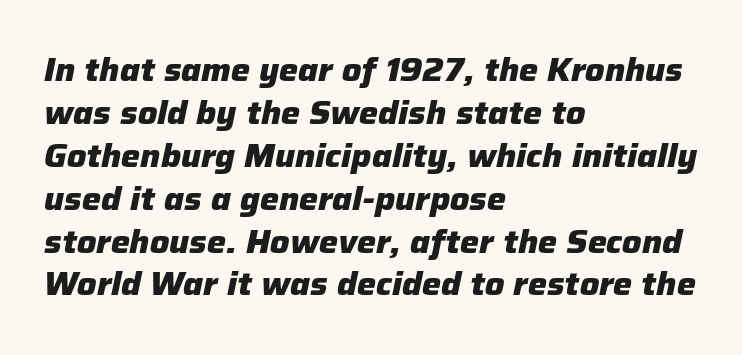
The image shows 32 px heavy type, italic (leaning right); set left-aligned, normal line spacing (1.34x), normal letter spacing, not underlined; low stroke contrast and a medium x-height.
